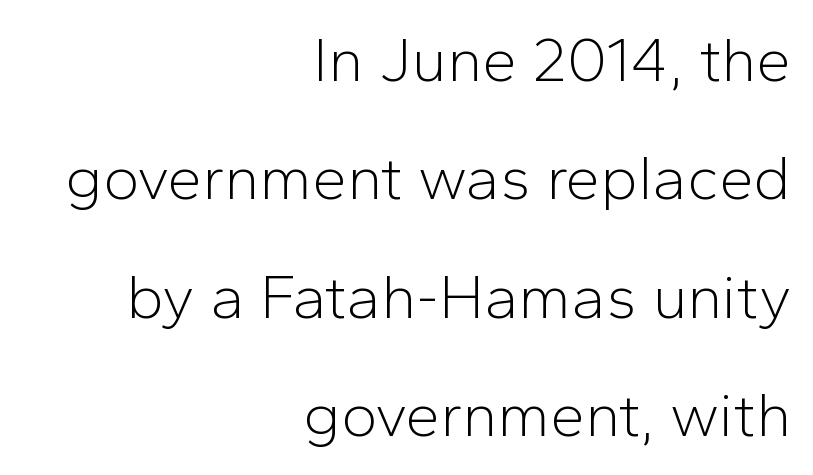
The image shows 62 px light sans-serif type, upright; set right-aligned, loose line spacing (1.91x), normal letter spacing, not underlined; low stroke contrast and a medium x-height.
